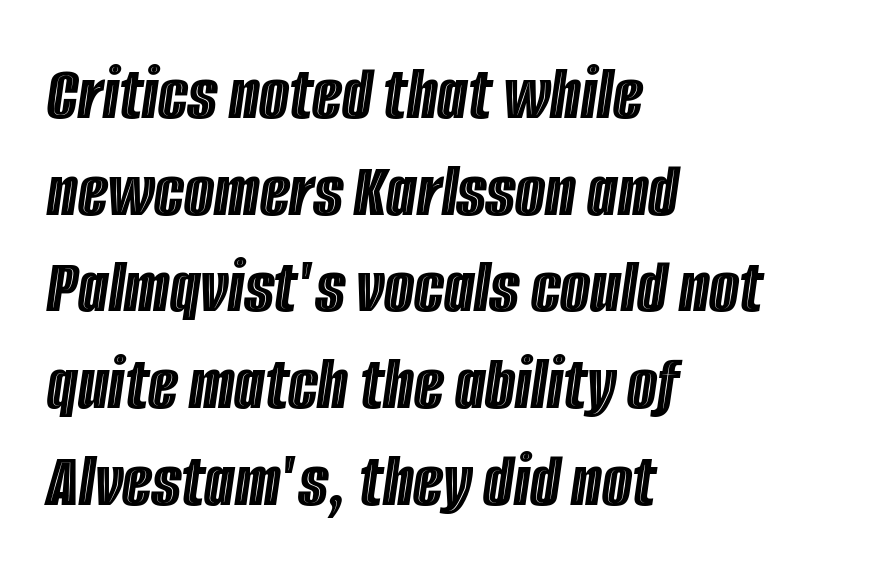
Q: Is the text italic (slanted)? A: Yes, it leans right by about 8 degrees.
Q: Is the text underlined? A: No.
Q: How is the paragraph aligned? A: Left-aligned.
Q: Is the spacing between letters normal or unusually wide? A: Normal.
Q: Width (condensed, normal, or wide)? A: Condensed.
Q: x-height? A: Large.
Q: Monospaced? A: No.
